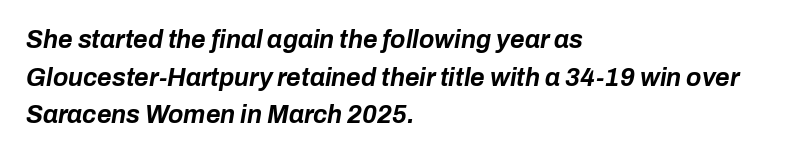
Q: Is the text bold? A: Yes.
Q: Is the text italic (slanted)? A: Yes, it leans right by about 10 degrees.
Q: Is the text underlined? A: No.
Q: How is the paragraph aligned? A: Left-aligned.
Q: Is the spacing between letters normal or unusually wide? A: Normal.
Q: Is the spacing between lines tight, normal or loose? A: Normal.
